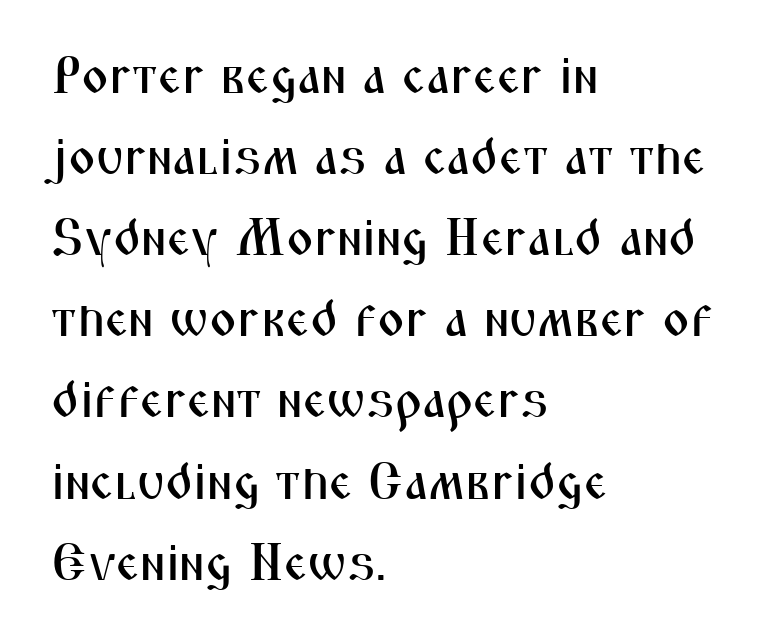
Q: Is the text italic (slanted)? A: No, it is upright.
Q: Is the typeface a serif or a sans-serif typeface? A: Sans-serif.
Q: Is the text underlined? A: No.
Q: How is the paragraph aligned? A: Left-aligned.
Q: Is the spacing between letters normal or unusually wide? A: Normal.
Q: Is the spacing between lines tight, normal or loose? A: Normal.
Q: Width (condensed, normal, or wide)? A: Condensed.
Q: Stroke contrast? A: Medium.
Q: x-height? A: Medium.
Q: Monospaced? A: No.
